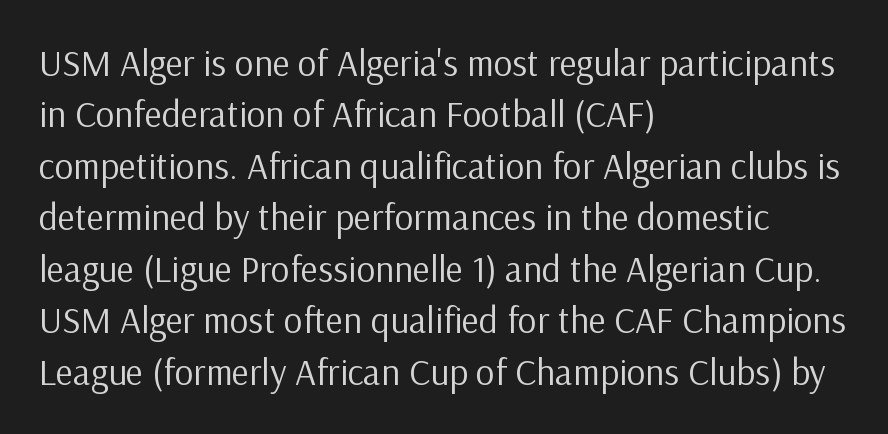
{"serif": "no", "italic": "no", "bold": "no", "weight": "regular", "width": "normal", "stroke_contrast": "low", "x_height": "medium", "monospaced": "no", "underline": "no", "align": "left", "line_spacing": "normal", "line_spacing_ratio": 1.39, "letter_spacing": "normal", "letter_spacing_em": 0.0, "glyph_px": 37}
